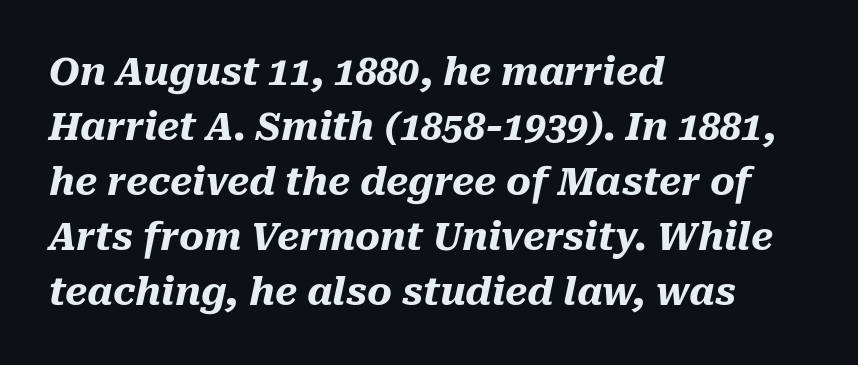
Q: Is the text bold? A: Yes.
Q: Is the text italic (slanted)? A: Yes, it leans right by about 10 degrees.
Q: Is the text underlined? A: No.
Q: How is the paragraph aligned? A: Left-aligned.
Q: Is the spacing between letters normal or unusually wide? A: Normal.
Q: Is the spacing between lines tight, normal or loose? A: Normal.
Q: Width (condensed, normal, or wide)? A: Normal.
Q: Stroke contrast? A: Medium.
Q: x-height? A: Medium.
Q: Monospaced? A: No.
